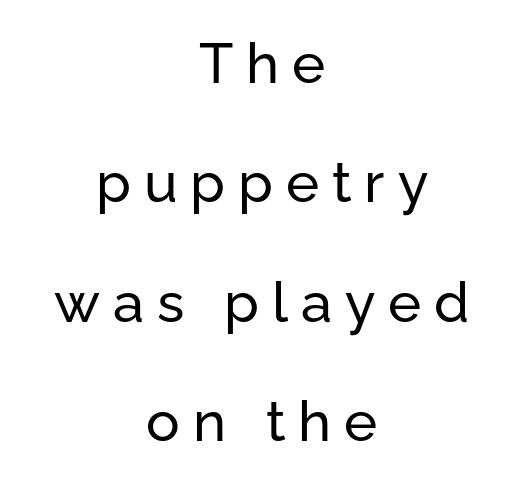
Q: Is the text italic (slanted)? A: No, it is upright.
Q: Is the typeface a serif or a sans-serif typeface? A: Sans-serif.
Q: Is the text underlined? A: No.
Q: How is the paragraph aligned? A: Centered.
Q: Is the spacing between letters normal or unusually wide? A: Unusually wide.
Q: Is the spacing between lines tight, normal or loose? A: Loose.
Q: Width (condensed, normal, or wide)? A: Normal.
Q: Stroke contrast? A: Low.
Q: x-height? A: Medium.
Q: Monospaced? A: No.
